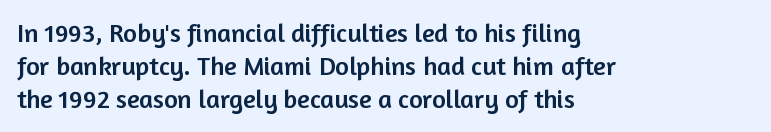
Q: Is the text italic (slanted)? A: No, it is upright.
Q: Is the text underlined? A: No.
Q: How is the paragraph aligned? A: Left-aligned.
Q: Is the spacing between letters normal or unusually wide? A: Normal.
Q: Is the spacing between lines tight, normal or loose? A: Normal.
